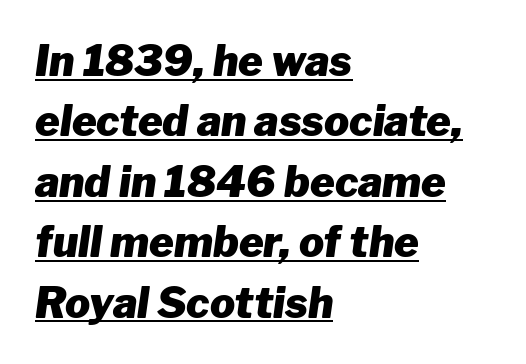
{"italic": "yes", "lean": "right", "slant_degrees": 8, "bold": "yes", "weight": "heavy", "width": "normal", "stroke_contrast": "low", "x_height": "medium", "monospaced": "no", "underline": "yes", "align": "left", "line_spacing": "normal", "line_spacing_ratio": 1.44, "letter_spacing": "normal", "letter_spacing_em": 0.0, "glyph_px": 42}
